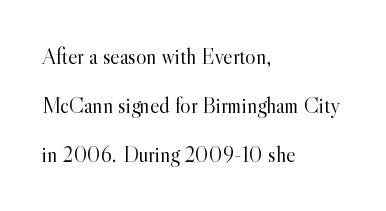
Q: Is the text bold? A: No.
Q: Is the text italic (slanted)? A: No, it is upright.
Q: Is the text underlined? A: No.
Q: How is the paragraph aligned? A: Left-aligned.
Q: Is the spacing between letters normal or unusually wide? A: Normal.
Q: Is the spacing between lines tight, normal or loose? A: Loose.
